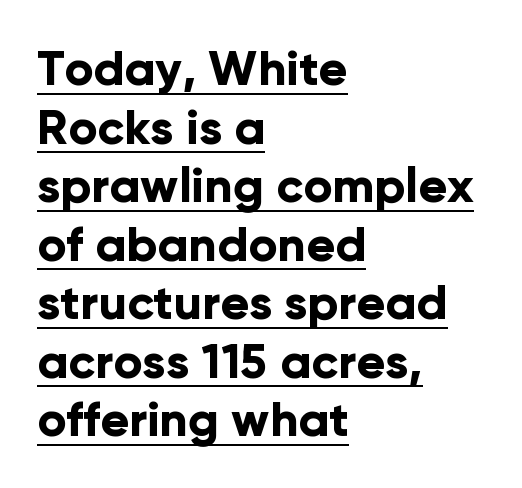
Q: Is the text bold? A: Yes.
Q: Is the text italic (slanted)? A: No, it is upright.
Q: Is the typeface a serif or a sans-serif typeface? A: Sans-serif.
Q: Is the text underlined? A: Yes.
Q: How is the paragraph aligned? A: Left-aligned.
Q: Is the spacing between letters normal or unusually wide? A: Normal.
Q: Width (condensed, normal, or wide)? A: Normal.
Q: Stroke contrast? A: Low.
Q: x-height? A: Medium.
Q: Monospaced? A: No.
